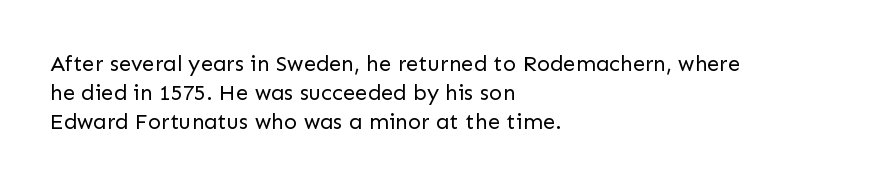
No extra ink here — the face is not bold. The ragged edge is on the right, which tells us the setting is flush left. Decoration check: the copy has no underline. Between one letter and the next there's only the usual sliver of space. No italicization has been applied; the sample stays upright. Successive baselines arrive at the customary interval.
